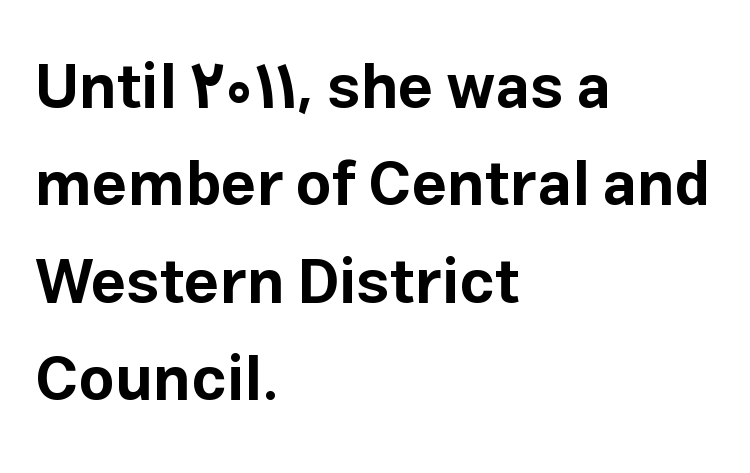
Caption: bold face, heavy strokes. When letters stand straight like this, we call the style roman or upright. Type without underlining. Nothing unusual about the tracking: characters are spaced as the font intends.
